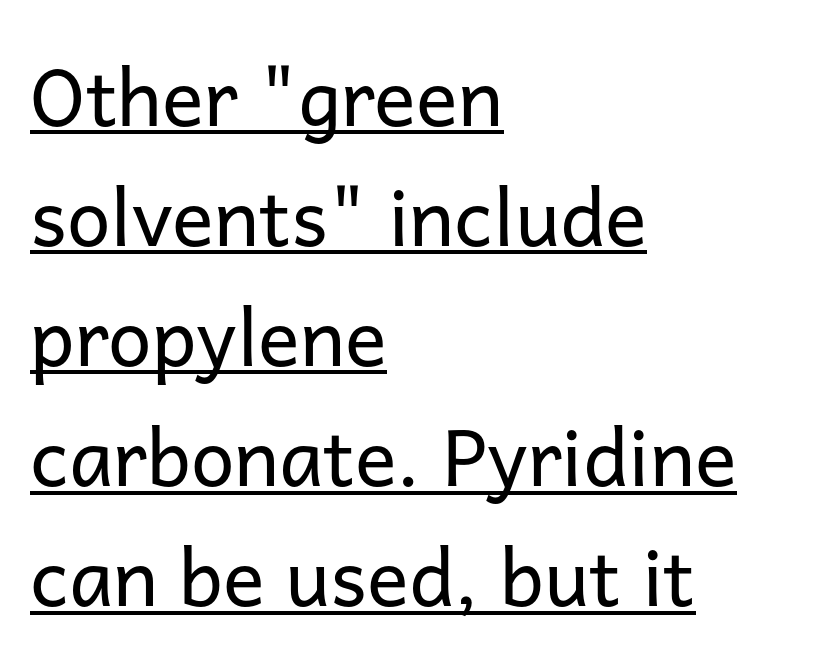
{"serif": "no", "italic": "no", "bold": "no", "weight": "regular", "width": "normal", "stroke_contrast": "low", "x_height": "medium", "monospaced": "no", "underline": "yes", "align": "left", "line_spacing": "normal", "line_spacing_ratio": 1.54, "letter_spacing": "normal", "letter_spacing_em": 0.0, "glyph_px": 78}
